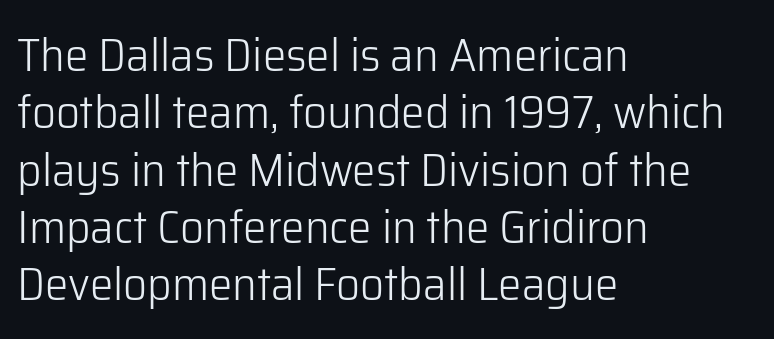
The image shows 47 px light sans-serif type, upright; set left-aligned, line spacing 1.22x, normal letter spacing, not underlined; low stroke contrast and a medium x-height.
